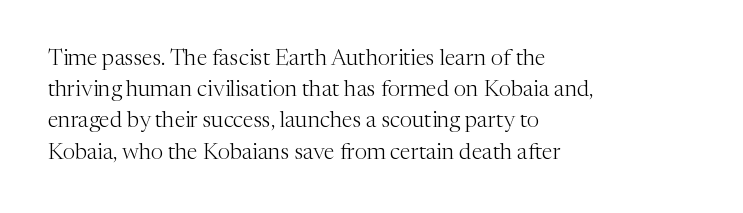
Every row of glyphs begins at an identical x-position on the left. The typesetting does not lean heavy: it is not bold. One glance says typical: line gaps are just what's usual. Underlining? Definitely not there.
